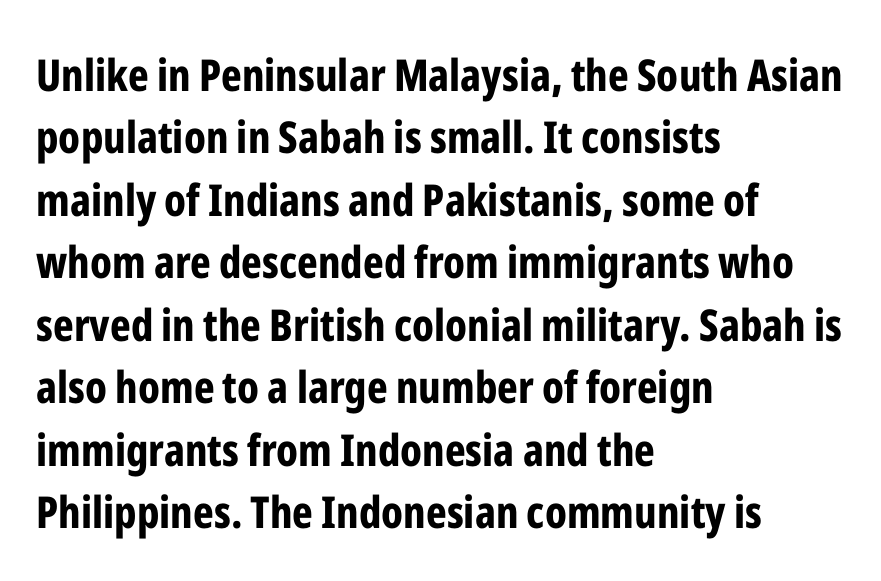
Q: Is the text bold? A: Yes.
Q: Is the text italic (slanted)? A: No, it is upright.
Q: Is the typeface a serif or a sans-serif typeface? A: Sans-serif.
Q: Is the text underlined? A: No.
Q: How is the paragraph aligned? A: Left-aligned.
Q: Is the spacing between letters normal or unusually wide? A: Normal.
Q: Is the spacing between lines tight, normal or loose? A: Normal.
Q: Width (condensed, normal, or wide)? A: Condensed.
Q: Stroke contrast? A: Low.
Q: x-height? A: Medium.
Q: Monospaced? A: No.
